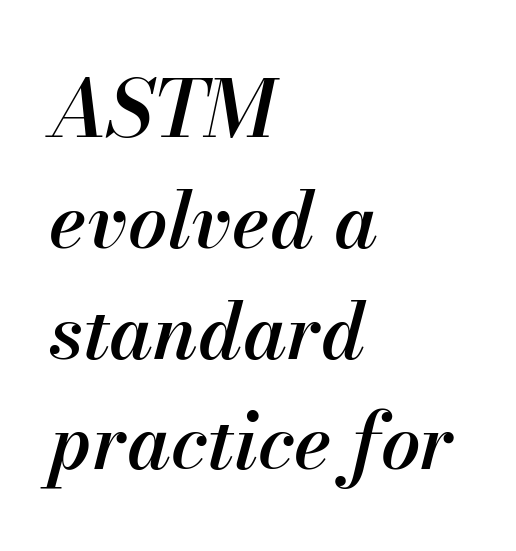
Descenders are the only things crossing below the line. Compared with typical body copy, the letter spacing here is the same. These lines carry some extra weight — a demibold, not a full bold. The text carries the slant typical of an italic or oblique font. Character widths vary here, with narrow letters taking less room than wide ones. What's the leading like? Ordinary, nothing unusual.
